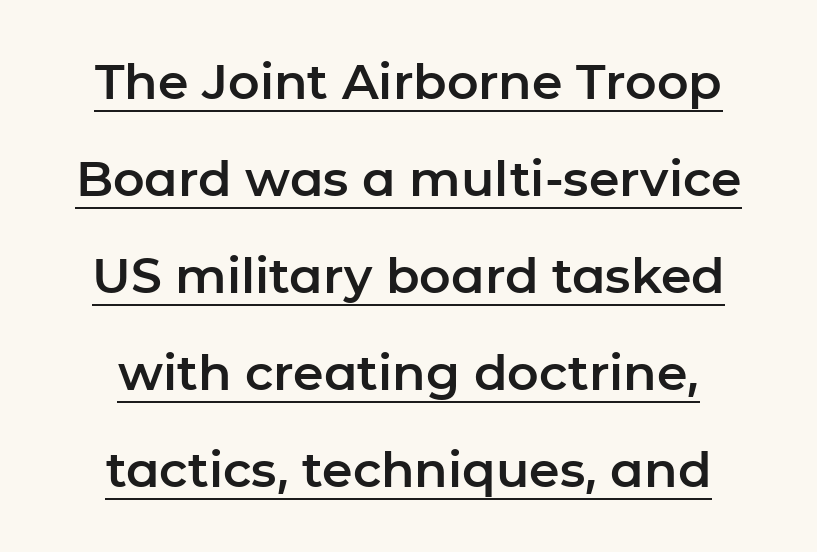
Q: Is the text italic (slanted)? A: No, it is upright.
Q: Is the typeface a serif or a sans-serif typeface? A: Sans-serif.
Q: Is the text underlined? A: Yes.
Q: How is the paragraph aligned? A: Centered.
Q: Is the spacing between letters normal or unusually wide? A: Normal.
Q: Is the spacing between lines tight, normal or loose? A: Loose.
Q: Width (condensed, normal, or wide)? A: Normal.
Q: Stroke contrast? A: Low.
Q: x-height? A: Medium.
Q: Monospaced? A: No.
